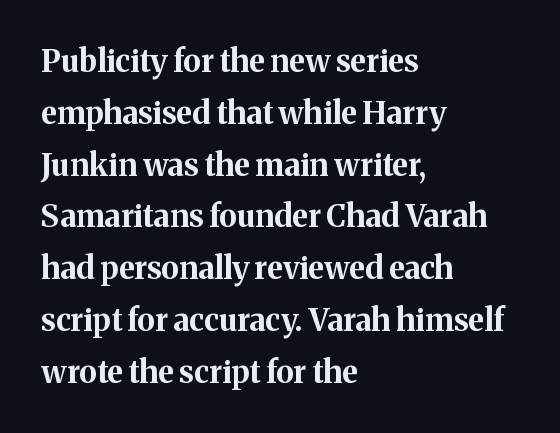
Students, observe: this is what conventionally led text looks like. Bold? Absolutely — the strokes are thick and heavy. Does the type have serifs? Yes, each stem ends in a small foot. Anything drawn beneath the words? Only blank space.
